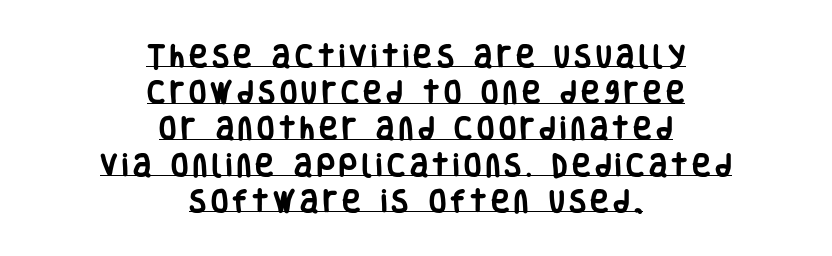
{"italic": "no", "bold": "yes", "underline": "yes", "align": "center", "line_spacing": "normal", "line_spacing_ratio": 1.45, "glyph_px": 25}
